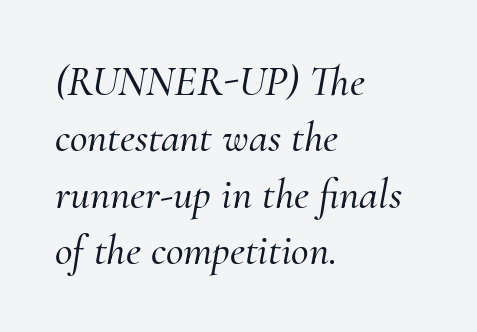
The image shows 43 px serif type, italic (leaning right); set left-aligned, normal line spacing (1.31x), normal letter spacing, not underlined; medium stroke contrast and a small x-height.
